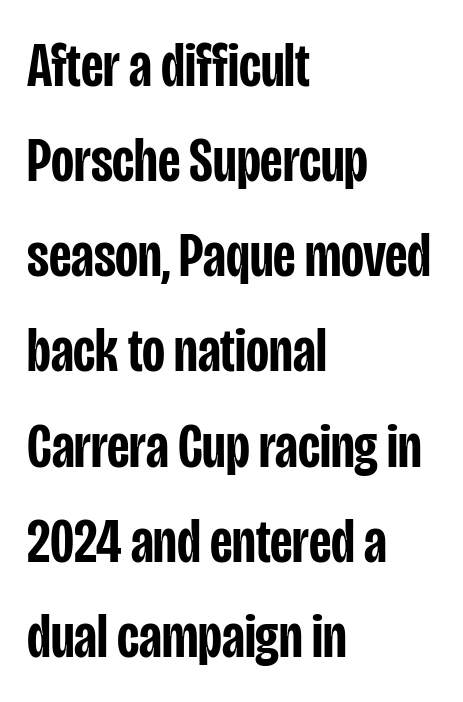
Q: Is the text bold? A: Semi-bold.
Q: Is the text italic (slanted)? A: No, it is upright.
Q: Is the typeface a serif or a sans-serif typeface? A: Sans-serif.
Q: Is the text underlined? A: No.
Q: How is the paragraph aligned? A: Left-aligned.
Q: Is the spacing between letters normal or unusually wide? A: Normal.
Q: Is the spacing between lines tight, normal or loose? A: Normal.
Q: Width (condensed, normal, or wide)? A: Condensed.
Q: Stroke contrast? A: Low.
Q: x-height? A: Large.
Q: Monospaced? A: No.
